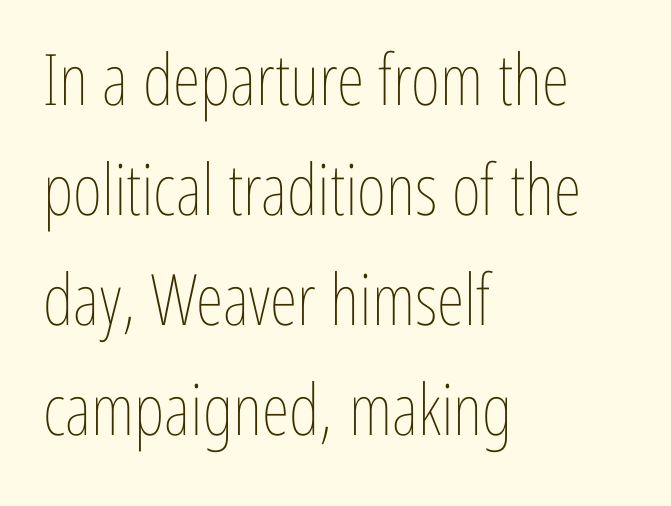
Type without underlining. Reading down the block, your eye returns to a fixed left position each line. These lines are rendered in a variable-pitch font. Glyph-to-glyph distance matches everyday printed text. Regular leading. Do the letters lean? They stand straight.
